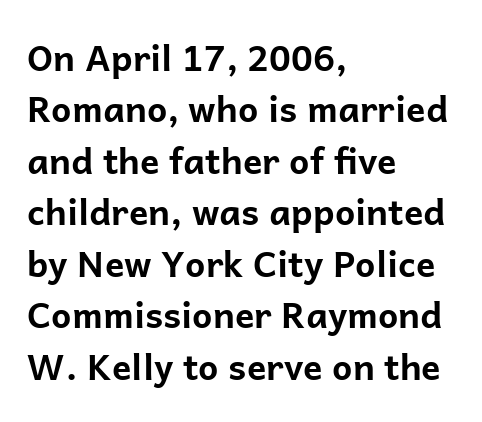
{"serif": "no", "italic": "no", "bold": "yes", "weight": "bold", "width": "normal", "stroke_contrast": "low", "x_height": "medium", "monospaced": "no", "underline": "no", "align": "left", "line_spacing": "normal", "line_spacing_ratio": 1.43, "letter_spacing": "normal", "letter_spacing_em": 0.0, "glyph_px": 36}
